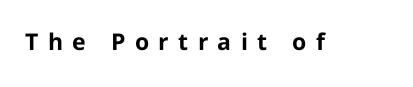
Q: Is the text bold? A: Yes.
Q: Is the text italic (slanted)? A: No, it is upright.
Q: Is the text underlined? A: No.
Q: Is the spacing between letters normal or unusually wide? A: Unusually wide.
